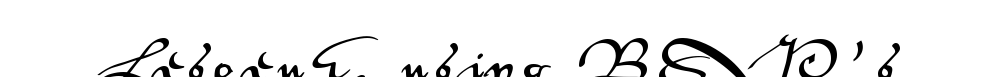
{"serif": "no", "width": "wide", "stroke_contrast": "medium", "x_height": "small", "monospaced": "no", "underline": "no", "letter_spacing": "wide", "letter_spacing_em": 0.2, "glyph_px": 41}
